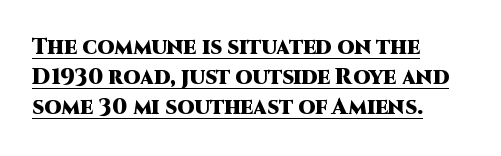
Q: Is the text bold? A: Yes.
Q: Is the text italic (slanted)? A: No, it is upright.
Q: Is the text underlined? A: Yes.
Q: How is the paragraph aligned? A: Left-aligned.
Q: Is the spacing between letters normal or unusually wide? A: Normal.
Q: Is the spacing between lines tight, normal or loose? A: Normal.
